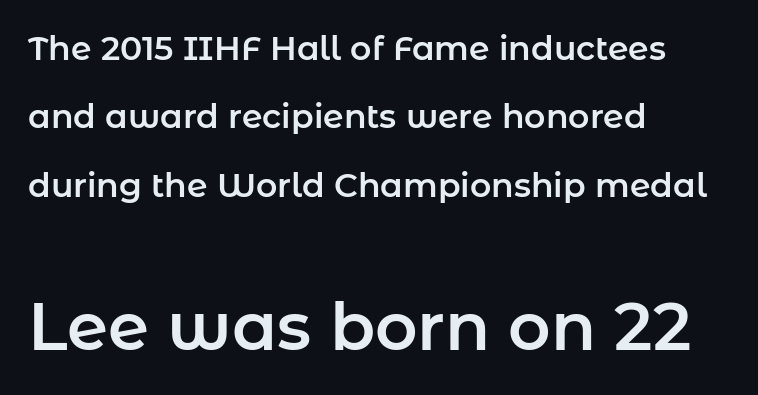
The image shows 66 px sans-serif type, upright; set left-aligned, loose line spacing (2.07x), normal letter spacing, not underlined; the second (bottom) block is 2.0x larger; low stroke contrast and a medium x-height.
